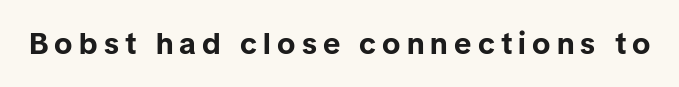
{"serif": "no", "italic": "no", "bold": "yes", "weight": "bold", "width": "normal", "stroke_contrast": "low", "x_height": "medium", "monospaced": "no", "underline": "no", "letter_spacing": "wide", "letter_spacing_em": 0.21, "glyph_px": 30}
